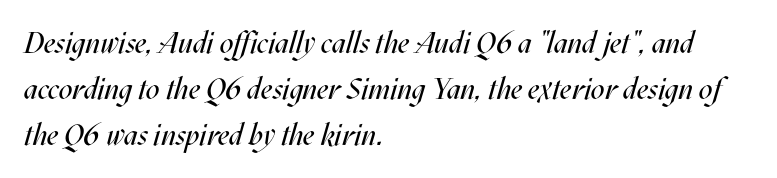
Q: Is the text bold? A: No.
Q: Is the text italic (slanted)? A: Yes, it leans right by about 17 degrees.
Q: Is the text underlined? A: No.
Q: How is the paragraph aligned? A: Left-aligned.
Q: Is the spacing between letters normal or unusually wide? A: Normal.
Q: Is the spacing between lines tight, normal or loose? A: Normal.
Q: Width (condensed, normal, or wide)? A: Condensed.
Q: Stroke contrast? A: Medium.
Q: x-height? A: Large.
Q: Monospaced? A: No.
